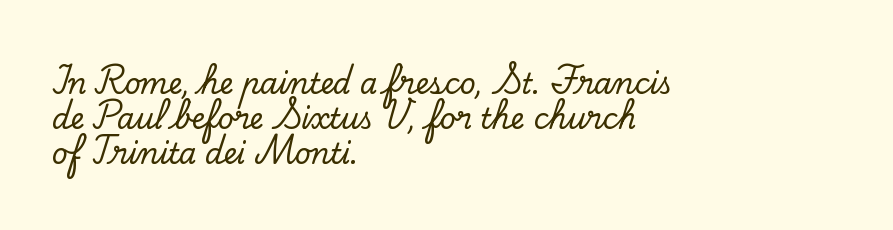
{"serif": "yes", "width": "normal", "stroke_contrast": "low", "x_height": "small", "monospaced": "no", "underline": "no", "align": "left", "line_spacing": "normal", "line_spacing_ratio": 1.25, "letter_spacing": "normal", "letter_spacing_em": 0.0, "glyph_px": 28}
